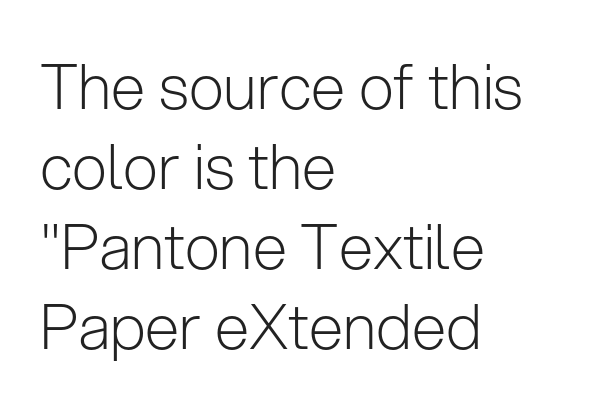
Layout note: lines flush left. Look at the bottom of the vertical strokes: they stop flat, with no serifs. You could not count columns in this text — the font is proportionally spaced. This sample uses an upright cut, with every glyph sitting square on the baseline. Quick note: underline off.
